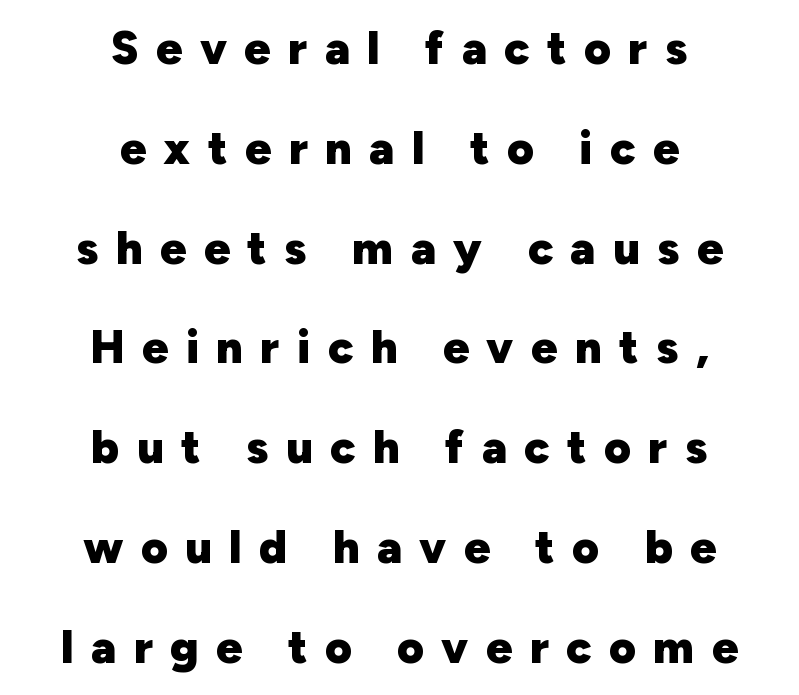
The image shows 46 px heavy sans-serif type, upright; set centered, loose line spacing (2.17x), unusually wide letter spacing (+0.38 em), not underlined; low stroke contrast and a medium x-height.
